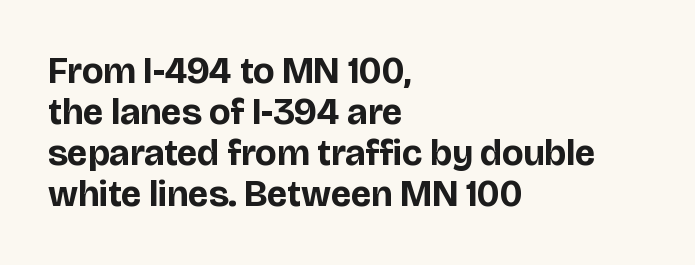
Q: Is the text bold? A: Yes.
Q: Is the text italic (slanted)? A: No, it is upright.
Q: Is the typeface a serif or a sans-serif typeface? A: Sans-serif.
Q: Is the text underlined? A: No.
Q: How is the paragraph aligned? A: Left-aligned.
Q: Is the spacing between letters normal or unusually wide? A: Normal.
Q: Is the spacing between lines tight, normal or loose? A: Tight.
Q: Width (condensed, normal, or wide)? A: Normal.
Q: Stroke contrast? A: Low.
Q: x-height? A: Large.
Q: Monospaced? A: No.
